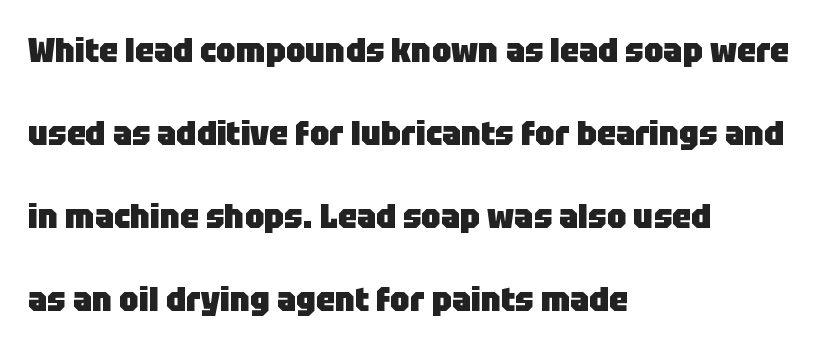
{"serif": "no", "italic": "no", "bold": "yes", "weight": "heavy", "width": "normal", "stroke_contrast": "low", "x_height": "large", "monospaced": "no", "underline": "no", "align": "left", "line_spacing": "loose", "line_spacing_ratio": 2.44, "letter_spacing": "normal", "letter_spacing_em": 0.0, "glyph_px": 34}
